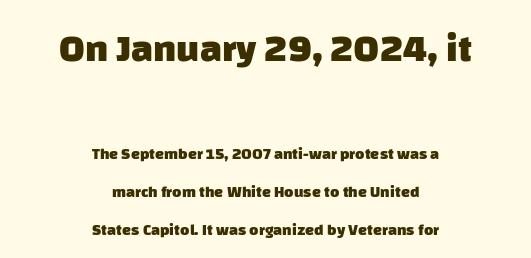
Q: Is the text bold? A: Yes.
Q: Is the typeface a serif or a sans-serif typeface? A: Sans-serif.
Q: Is the text underlined? A: No.
Q: How is the paragraph aligned? A: Centered.
Q: Is the spacing between letters normal or unusually wide? A: Normal.
Q: Is the spacing between lines tight, normal or loose? A: Loose.
Q: Which block of text is set in a larger size, the first (top) or the second (bottom)? A: The first (top) one.
Q: Width (condensed, normal, or wide)? A: Normal.
Q: Stroke contrast? A: Low.
Q: x-height? A: Large.
Q: Monospaced? A: No.
